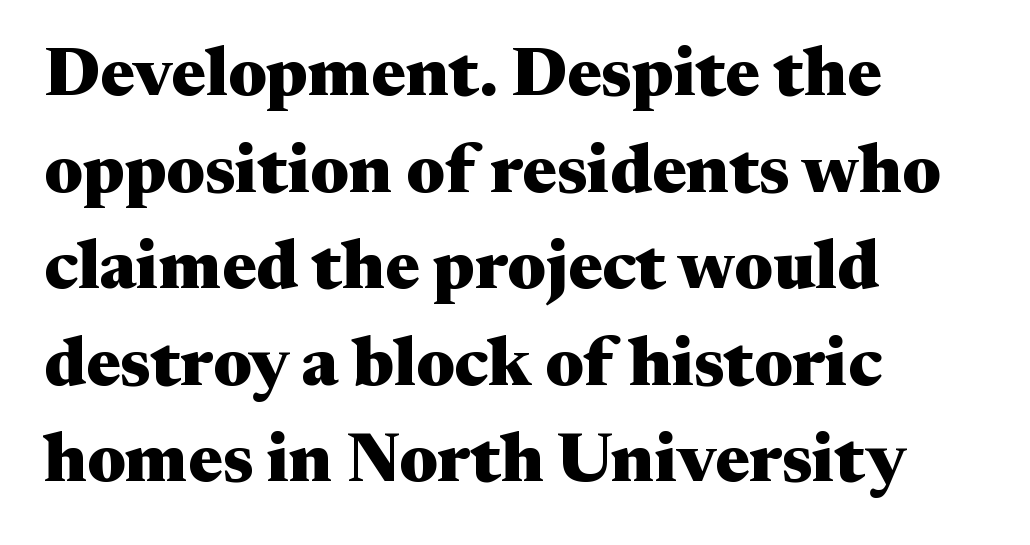
{"serif": "yes", "italic": "no", "bold": "yes", "weight": "heavy", "width": "wide", "stroke_contrast": "medium", "x_height": "medium", "monospaced": "no", "underline": "no", "align": "left", "line_spacing": "normal", "line_spacing_ratio": 1.4, "letter_spacing": "normal", "letter_spacing_em": 0.0, "glyph_px": 69}
